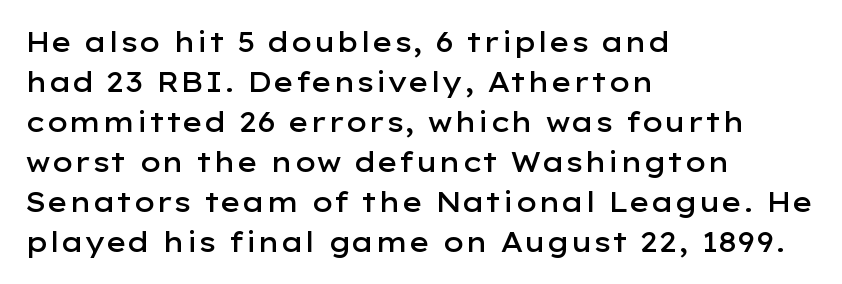
The image shows 27 px text type, upright; set left-aligned, normal line spacing (1.48x), normal letter spacing, not underlined.
